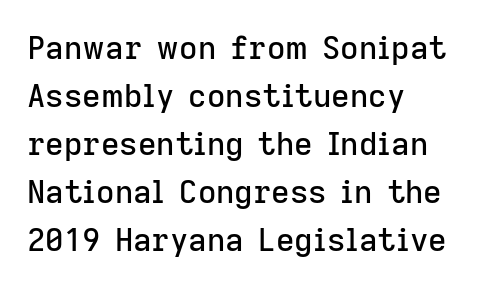
The image shows 32 px sans-serif type, upright; set left-aligned, normal line spacing (1.5x), normal letter spacing, not underlined; low stroke contrast and a medium x-height.
